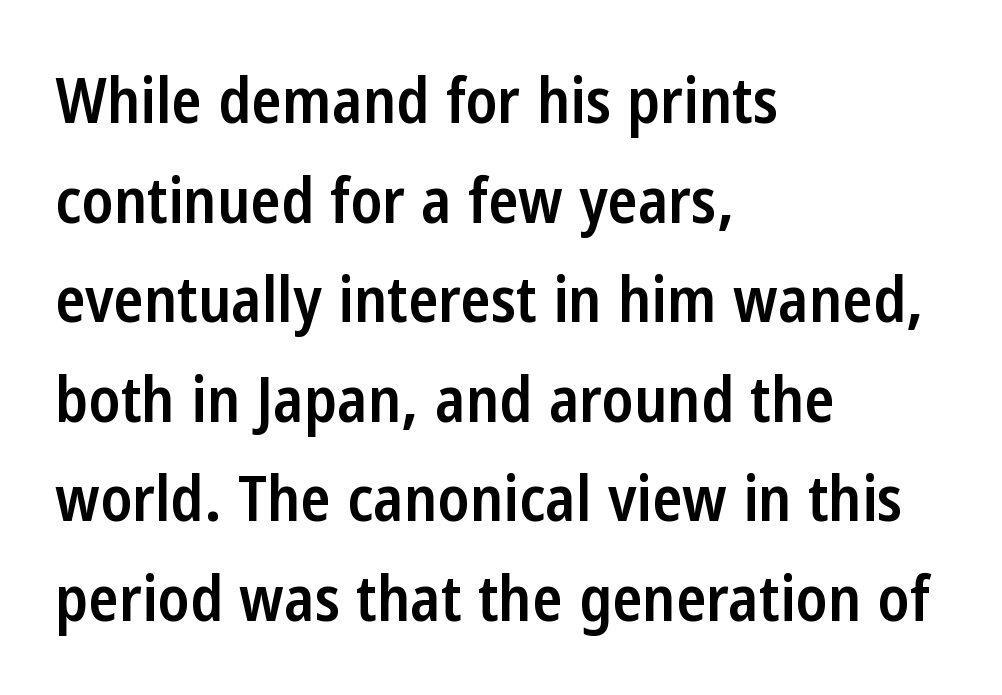
The image shows 63 px semibold, condensed sans-serif type, upright; set left-aligned, normal line spacing (1.58x), normal letter spacing, not underlined; low stroke contrast and a medium x-height.
